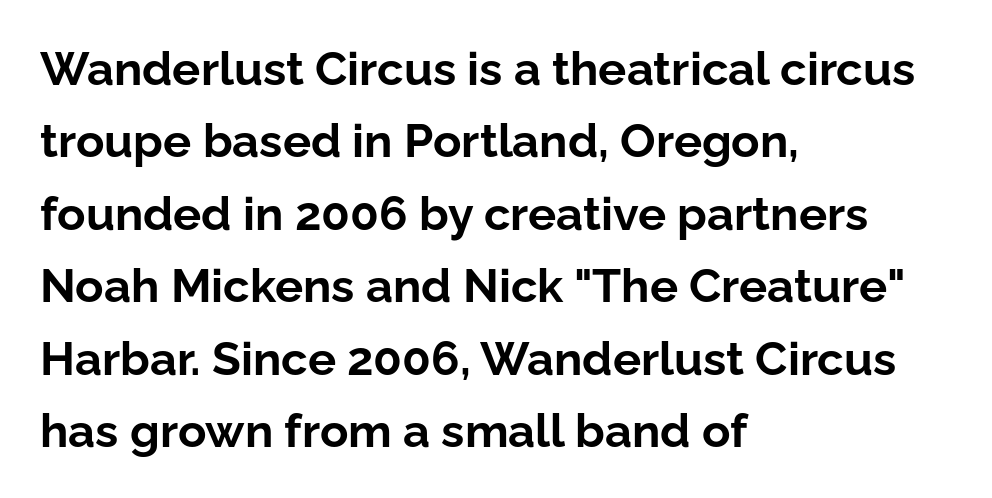
Q: Is the text bold? A: Yes.
Q: Is the text italic (slanted)? A: No, it is upright.
Q: Is the typeface a serif or a sans-serif typeface? A: Sans-serif.
Q: Is the text underlined? A: No.
Q: How is the paragraph aligned? A: Left-aligned.
Q: Is the spacing between letters normal or unusually wide? A: Normal.
Q: Is the spacing between lines tight, normal or loose? A: Normal.
Q: Width (condensed, normal, or wide)? A: Normal.
Q: Stroke contrast? A: Low.
Q: x-height? A: Medium.
Q: Monospaced? A: No.
